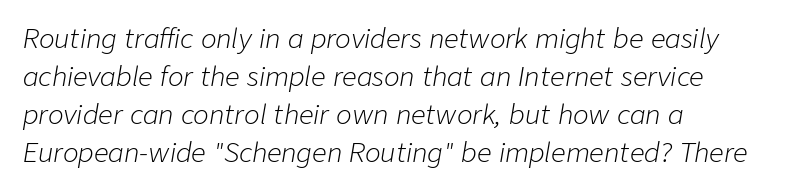
The image shows 26 px text type, italic (leaning right); set left-aligned, normal line spacing (1.46x), normal letter spacing, not underlined.
